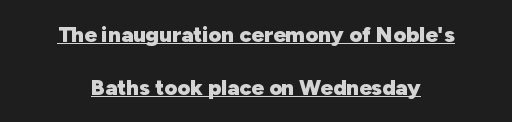
The image shows 22 px bold type, upright; set centered, loose line spacing (2.4x), normal letter spacing, underlined.
